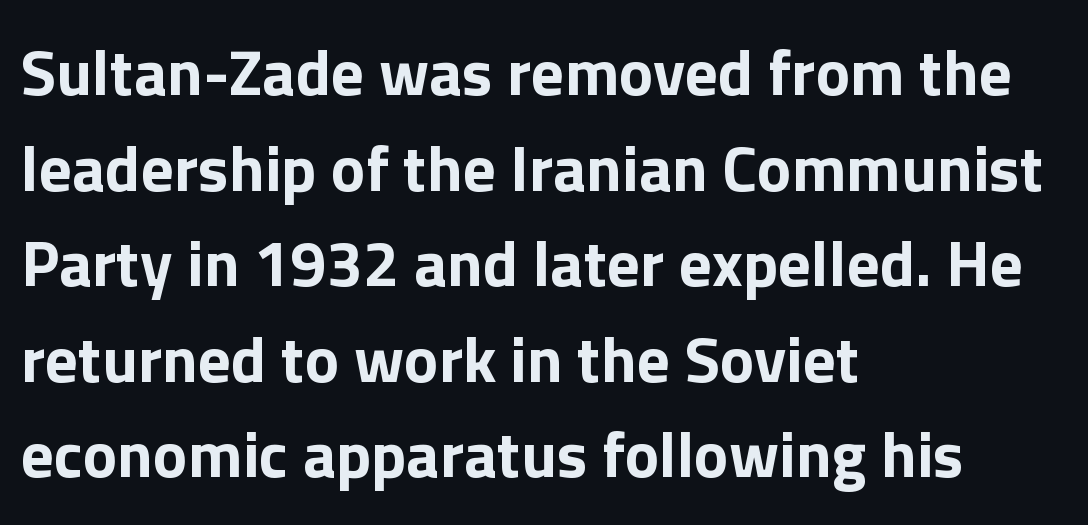
{"serif": "no", "italic": "no", "bold": "yes", "weight": "bold", "width": "normal", "x_height": "medium", "monospaced": "no", "underline": "no", "align": "left", "line_spacing": "normal", "line_spacing_ratio": 1.47, "letter_spacing": "normal", "letter_spacing_em": 0.0, "glyph_px": 65}
